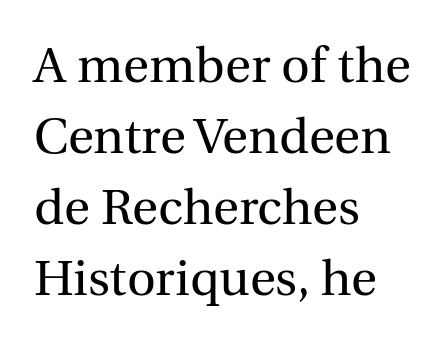
Q: Is the text bold? A: No.
Q: Is the text italic (slanted)? A: No, it is upright.
Q: Is the typeface a serif or a sans-serif typeface? A: Serif.
Q: Is the text underlined? A: No.
Q: How is the paragraph aligned? A: Left-aligned.
Q: Is the spacing between letters normal or unusually wide? A: Normal.
Q: Is the spacing between lines tight, normal or loose? A: Normal.
Q: Width (condensed, normal, or wide)? A: Normal.
Q: x-height? A: Medium.
Q: Monospaced? A: No.
